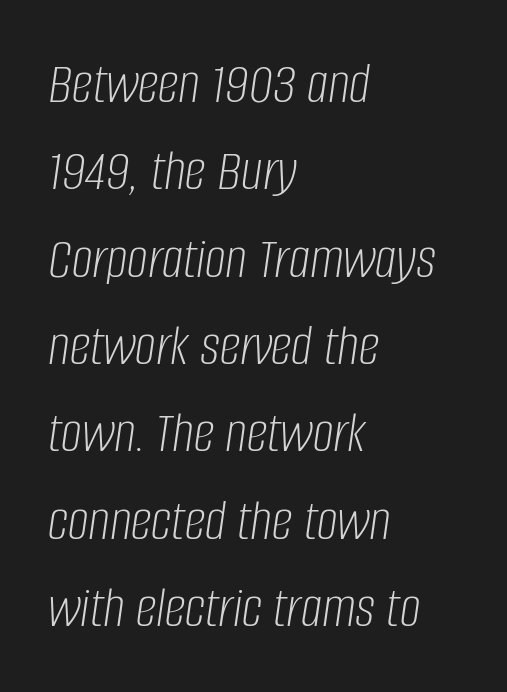
Q: Is the text bold? A: No.
Q: Is the text italic (slanted)? A: Yes, it leans right by about 8 degrees.
Q: Is the text underlined? A: No.
Q: How is the paragraph aligned? A: Left-aligned.
Q: Is the spacing between letters normal or unusually wide? A: Normal.
Q: Is the spacing between lines tight, normal or loose? A: Normal.
Q: Width (condensed, normal, or wide)? A: Condensed.
Q: Stroke contrast? A: Low.
Q: x-height? A: Large.
Q: Monospaced? A: No.
